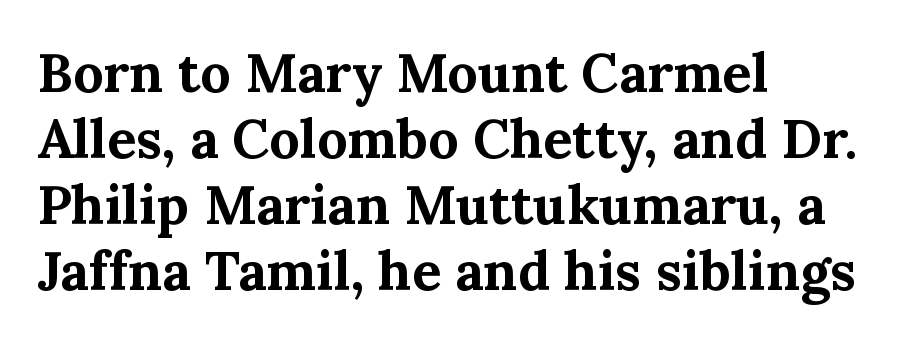
Q: Is the text bold? A: Yes.
Q: Is the text italic (slanted)? A: No, it is upright.
Q: Is the typeface a serif or a sans-serif typeface? A: Serif.
Q: Is the text underlined? A: No.
Q: How is the paragraph aligned? A: Left-aligned.
Q: Is the spacing between letters normal or unusually wide? A: Normal.
Q: Width (condensed, normal, or wide)? A: Normal.
Q: Stroke contrast? A: Medium.
Q: x-height? A: Medium.
Q: Monospaced? A: No.
